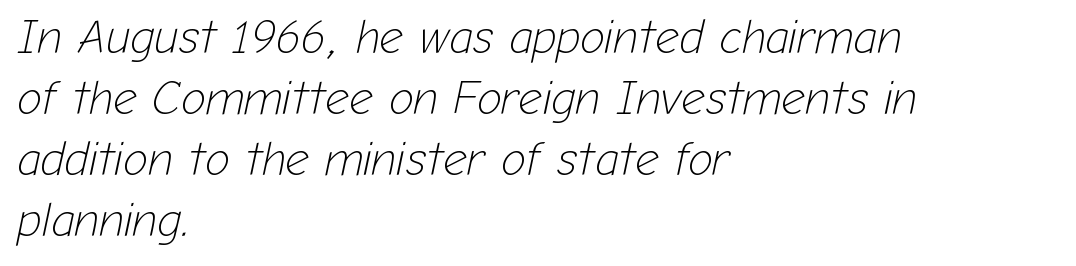
{"italic": "yes", "lean": "right", "slant_degrees": 12, "bold": "no", "weight": "light", "width": "normal", "stroke_contrast": "low", "x_height": "medium", "monospaced": "no", "underline": "no", "align": "left", "line_spacing": "normal", "line_spacing_ratio": 1.3, "letter_spacing": "normal", "letter_spacing_em": 0.0, "glyph_px": 47}
